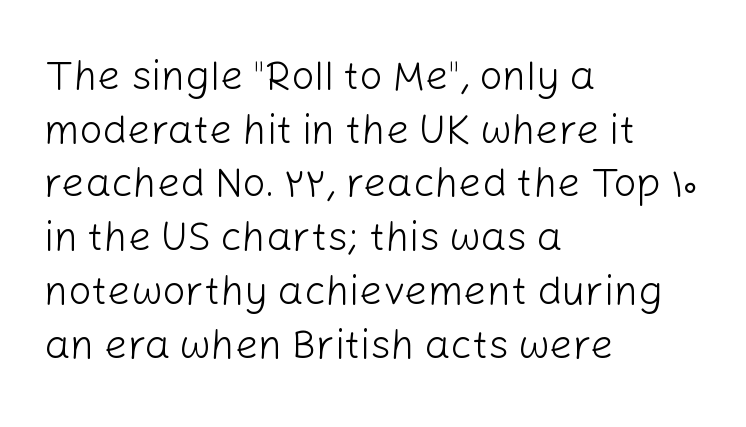
{"serif": "no", "italic": "no", "bold": "no", "weight": "light", "width": "normal", "stroke_contrast": "low", "x_height": "medium", "monospaced": "no", "underline": "no", "align": "left", "line_spacing": "normal", "line_spacing_ratio": 1.31, "letter_spacing": "normal", "letter_spacing_em": 0.0, "glyph_px": 41}
